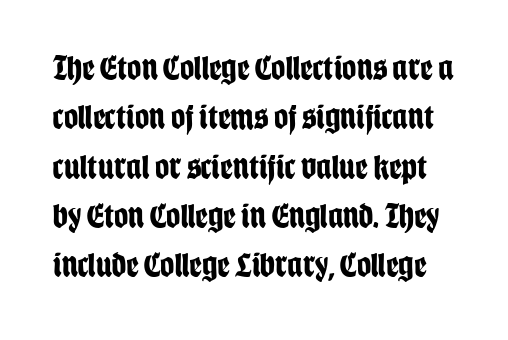
Q: Is the text bold? A: Yes.
Q: Is the text italic (slanted)? A: No, it is upright.
Q: Is the typeface a serif or a sans-serif typeface? A: Sans-serif.
Q: Is the text underlined? A: No.
Q: Is the spacing between letters normal or unusually wide? A: Normal.
Q: Is the spacing between lines tight, normal or loose? A: Normal.
Q: Width (condensed, normal, or wide)? A: Condensed.
Q: Stroke contrast? A: Low.
Q: x-height? A: Large.
Q: Monospaced? A: No.
